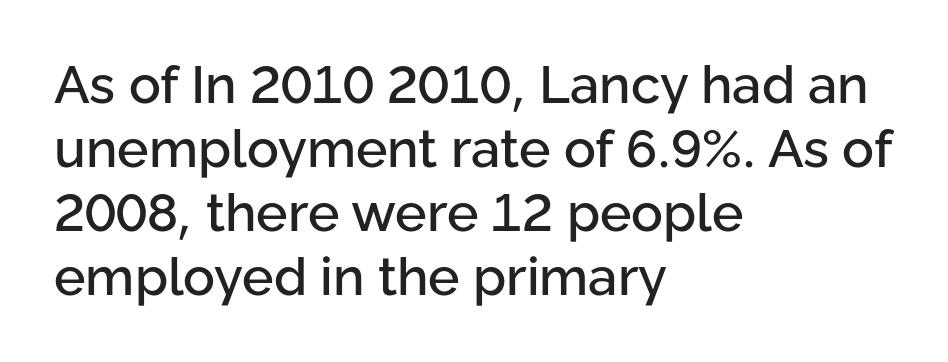
{"serif": "no", "italic": "no", "width": "normal", "stroke_contrast": "low", "x_height": "medium", "monospaced": "no", "underline": "no", "align": "left", "line_spacing_ratio": 1.21, "letter_spacing": "normal", "letter_spacing_em": 0.0, "glyph_px": 53}
